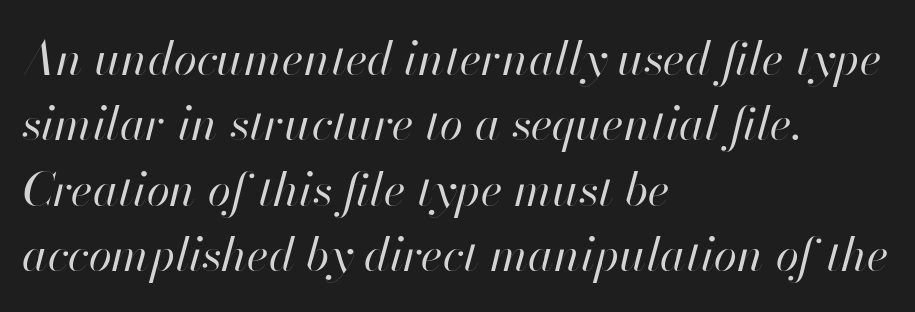
The image shows 47 px regular-weight type, italic (leaning right); set left-aligned, normal line spacing (1.39x), normal letter spacing, not underlined; high stroke contrast and a small x-height.
